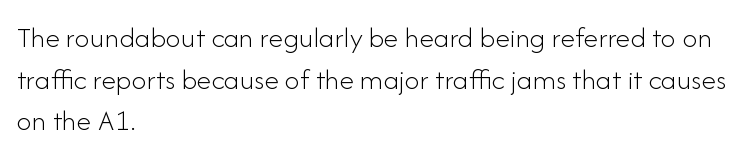
Q: Is the text bold? A: No.
Q: Is the text italic (slanted)? A: No, it is upright.
Q: Is the typeface a serif or a sans-serif typeface? A: Sans-serif.
Q: Is the text underlined? A: No.
Q: How is the paragraph aligned? A: Left-aligned.
Q: Is the spacing between letters normal or unusually wide? A: Normal.
Q: Is the spacing between lines tight, normal or loose? A: Normal.
Q: Width (condensed, normal, or wide)? A: Normal.
Q: Stroke contrast? A: Low.
Q: x-height? A: Small.
Q: Monospaced? A: No.
